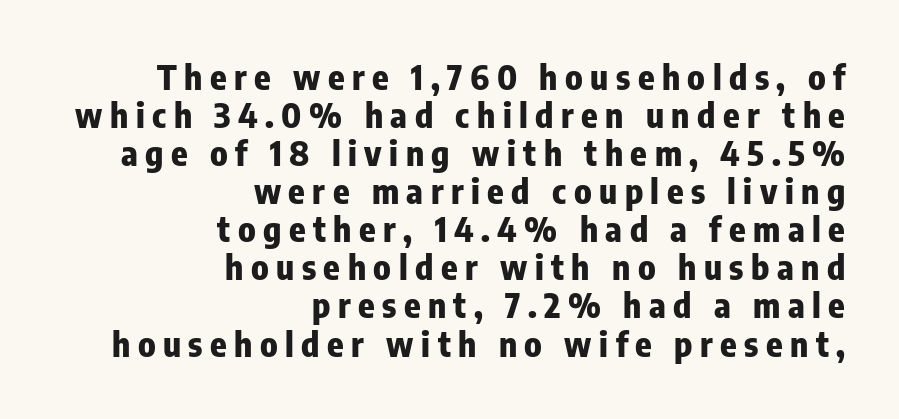
The image shows 34 px heavy, condensed sans-serif type, upright; set right-aligned, tight line spacing (1.12x), unusually wide letter spacing (+0.22 em), not underlined; low stroke contrast and a medium x-height.
